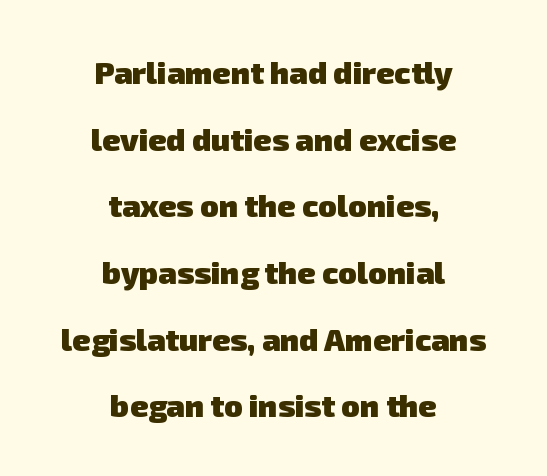
{"serif": "no", "bold": "yes", "weight": "heavy", "width": "normal", "stroke_contrast": "low", "x_height": "medium", "monospaced": "no", "underline": "no", "align": "center", "line_spacing": "loose", "line_spacing_ratio": 2.15, "letter_spacing": "normal", "letter_spacing_em": 0.0, "glyph_px": 31}
